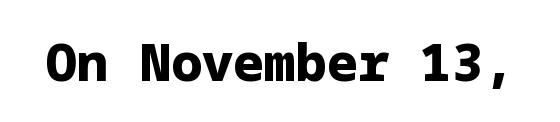
The image shows 52 px heavy sans-serif type, upright; set normal letter spacing, not underlined; low stroke contrast and a medium x-height.
